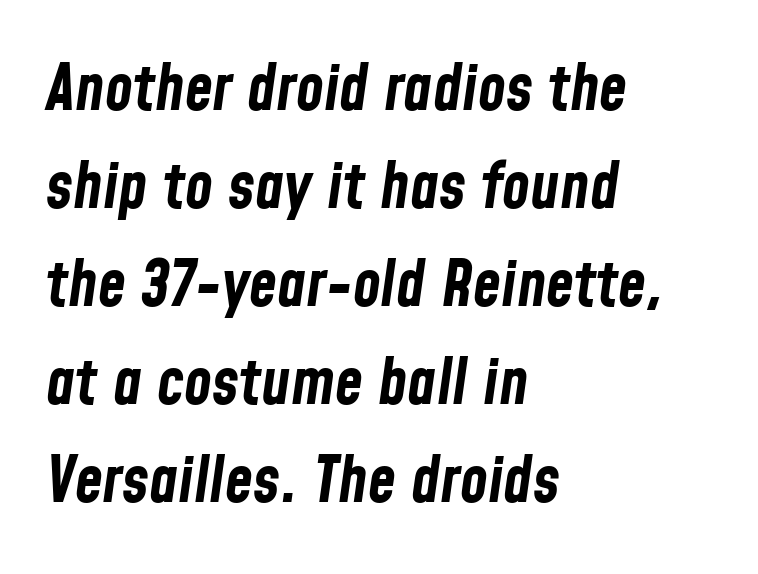
The rag falls on the right side of this text block. Horizontal bands of white between lines are of average thickness. Does extra space separate the letters? No, they use regular spacing. The typesetting leans heavy: a genuine bold. If you drew a line through each stem, it would be angled. Honestly, there is no underline to notice here at all.
